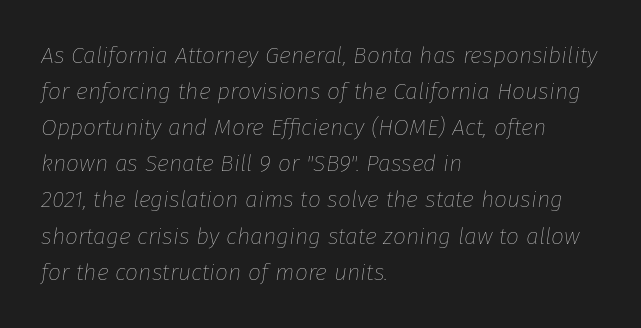
The image shows 23 px text type, italic (leaning right); set left-aligned, normal line spacing (1.57x), normal letter spacing, not underlined.
